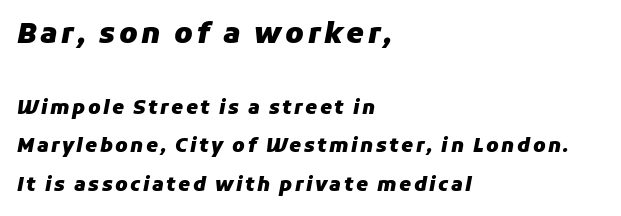
These lines are set flush left with a ragged right edge. The letters in the upper block stand taller than those in the block below. The passage shown leans; its letterforms are oblique. These lines are rendered in a variable-pitch font. The passage shown is emphatically bold. The area under the type is left untouched.
